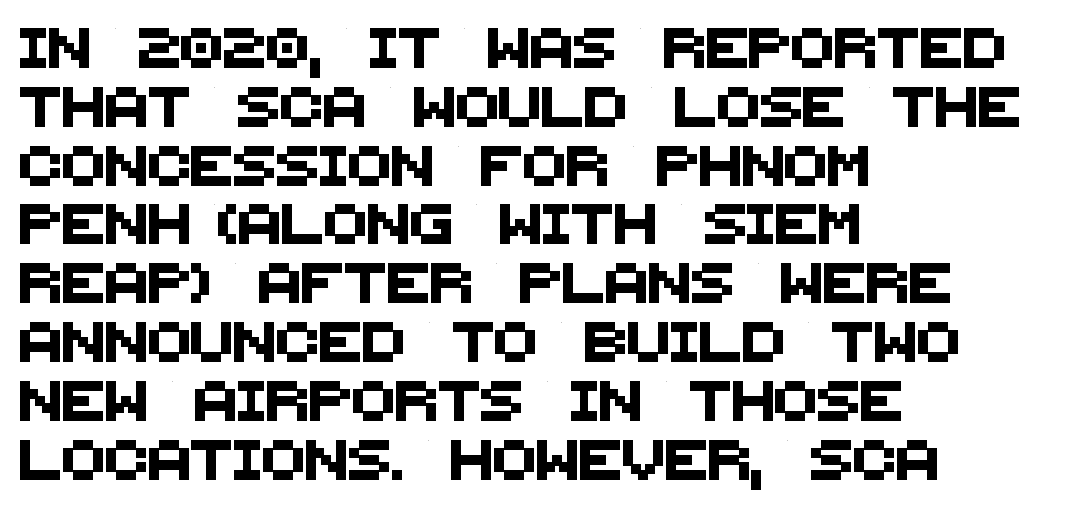
Q: Is the typeface a serif or a sans-serif typeface? A: Sans-serif.
Q: Is the text underlined? A: No.
Q: How is the paragraph aligned? A: Left-aligned.
Q: Is the spacing between letters normal or unusually wide? A: Normal.
Q: Is the spacing between lines tight, normal or loose? A: Normal.
Q: Width (condensed, normal, or wide)? A: Normal.
Q: Stroke contrast? A: Medium.
Q: x-height? A: Large.
Q: Monospaced? A: No.
